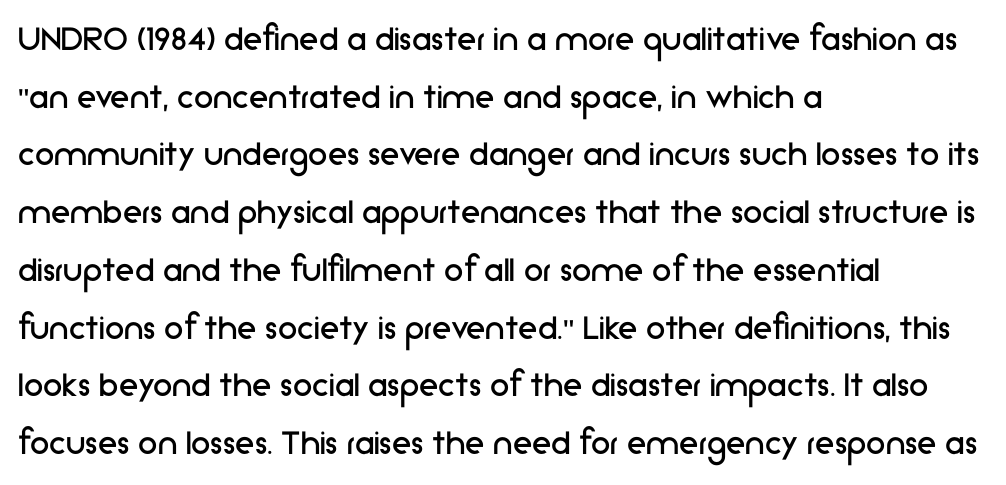
Nothing sits at the stroke ends, so this counts as sans-serif. Plain, unruled lines of type. Weight: in the light-to-regular range. The tracking reads as untouched default to a designer's eye.
